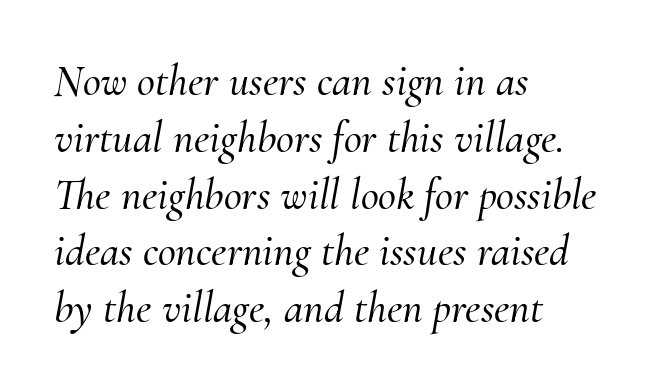
Q: Is the text italic (slanted)? A: Yes, it leans right by about 10 degrees.
Q: Is the typeface a serif or a sans-serif typeface? A: Serif.
Q: Is the text underlined? A: No.
Q: How is the paragraph aligned? A: Left-aligned.
Q: Is the spacing between letters normal or unusually wide? A: Normal.
Q: Is the spacing between lines tight, normal or loose? A: Normal.
Q: Width (condensed, normal, or wide)? A: Normal.
Q: Stroke contrast? A: Medium.
Q: x-height? A: Small.
Q: Monospaced? A: No.
